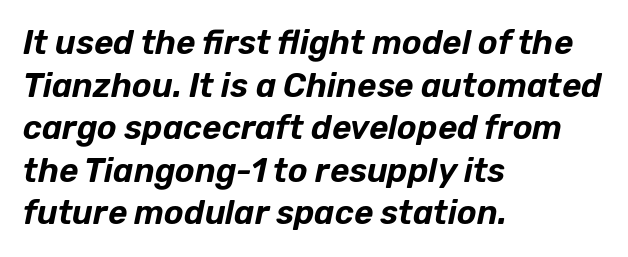
{"italic": "yes", "lean": "right", "slant_degrees": 12, "width": "normal", "stroke_contrast": "low", "x_height": "medium", "monospaced": "no", "underline": "no", "align": "left", "line_spacing": "normal", "line_spacing_ratio": 1.29, "letter_spacing": "normal", "letter_spacing_em": 0.0, "glyph_px": 33}
